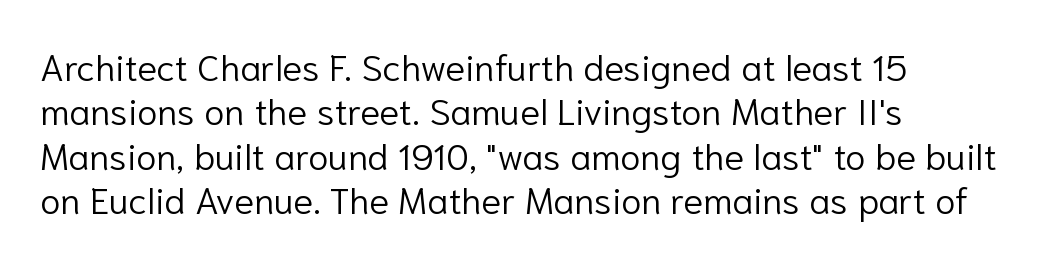
{"serif": "no", "italic": "no", "bold": "no", "weight": "light", "width": "normal", "stroke_contrast": "low", "x_height": "medium", "monospaced": "no", "underline": "no", "align": "left", "line_spacing_ratio": 1.2, "letter_spacing": "normal", "letter_spacing_em": 0.0, "glyph_px": 37}
